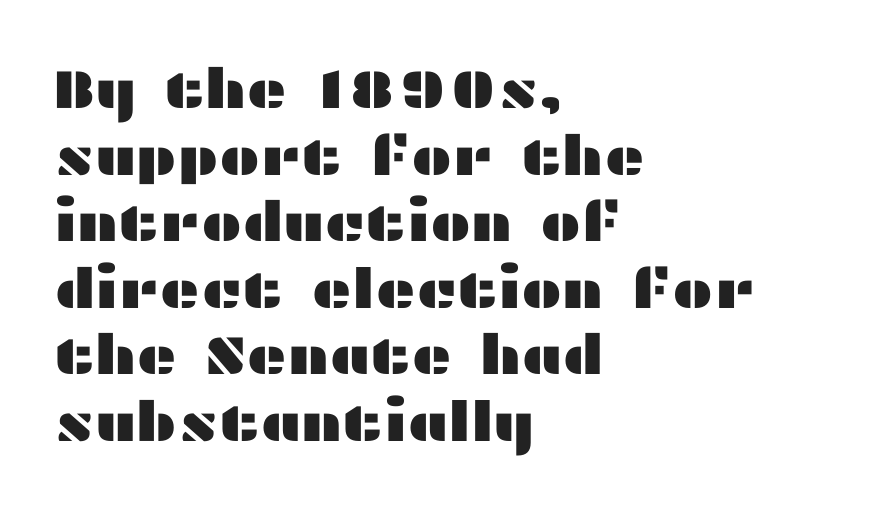
{"serif": "no", "italic": "no", "width": "wide", "stroke_contrast": "medium", "x_height": "medium", "monospaced": "no", "underline": "no", "align": "left", "line_spacing_ratio": 1.21, "letter_spacing": "normal", "letter_spacing_em": 0.0, "glyph_px": 55}
